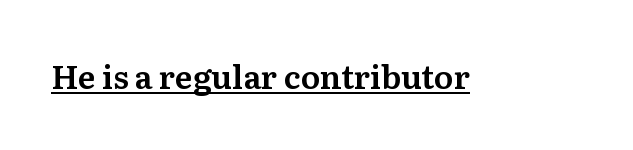
{"serif": "yes", "italic": "no", "width": "normal", "stroke_contrast": "medium", "x_height": "medium", "monospaced": "no", "underline": "yes", "letter_spacing": "normal", "letter_spacing_em": 0.0, "glyph_px": 32}
